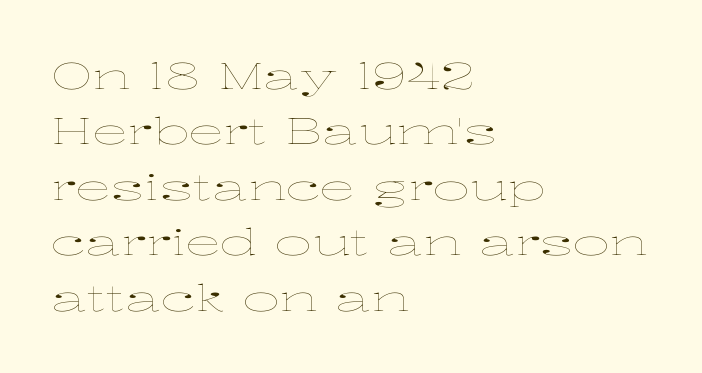
{"italic": "no", "bold": "no", "weight": "thin", "width": "wide", "stroke_contrast": "low", "x_height": "medium", "monospaced": "no", "underline": "no", "align": "left", "line_spacing": "normal", "line_spacing_ratio": 1.54, "letter_spacing": "normal", "letter_spacing_em": 0.0, "glyph_px": 36}
